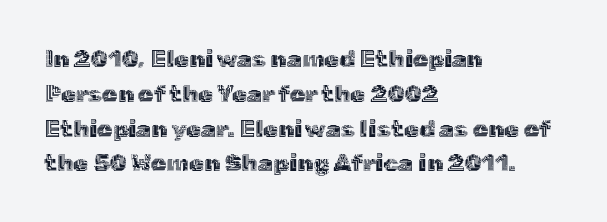
This sample keeps an unexceptional amount of space between lines. These lines keep a tight, regular rhythm from letter to letter. Every stem runs plumb, perpendicular to the baseline. Reading down the block, your eye returns to a fixed left position each line. The string is rendered with underlining switched off.
